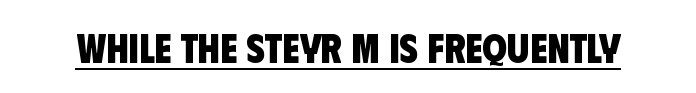
{"serif": "no", "bold": "yes", "weight": "heavy", "width": "condensed", "stroke_contrast": "low", "x_height": "large", "monospaced": "no", "underline": "yes", "letter_spacing": "normal", "letter_spacing_em": 0.0, "glyph_px": 40}
